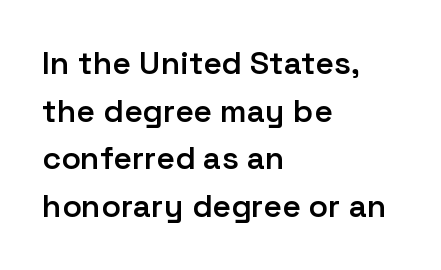
The foot of each line stays bare and open. Look at the tracking — it's just the regular setting, nothing added. A typesetter would mark this as roman, not italic. Every letter is mildly thick-stroked: semibold rather than bold.
